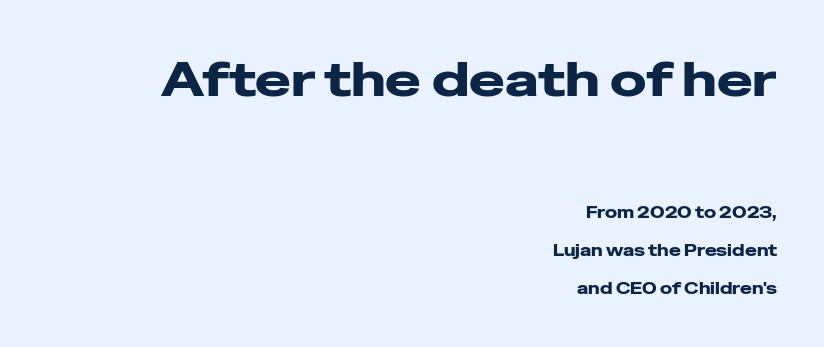
Does the copy run flush right? Yes — the right margin is perfectly even. Plenty of ink on the page — the face is bold. If you squint, the top block still reads clearly — it's the larger of the two. Note: no serifs on the glyphs. Underline: absent. Each letter keeps its own natural width here, so spacing adapts to shape.
